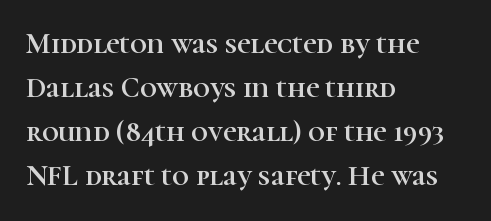
Do the characters align in a grid? No, the font is proportional. Just letters on the line, the space beneath them empty. The tracking reads as untouched default to a designer's eye. This sample keeps an unexceptional amount of space between lines. Stroke terminals: seriffed.
